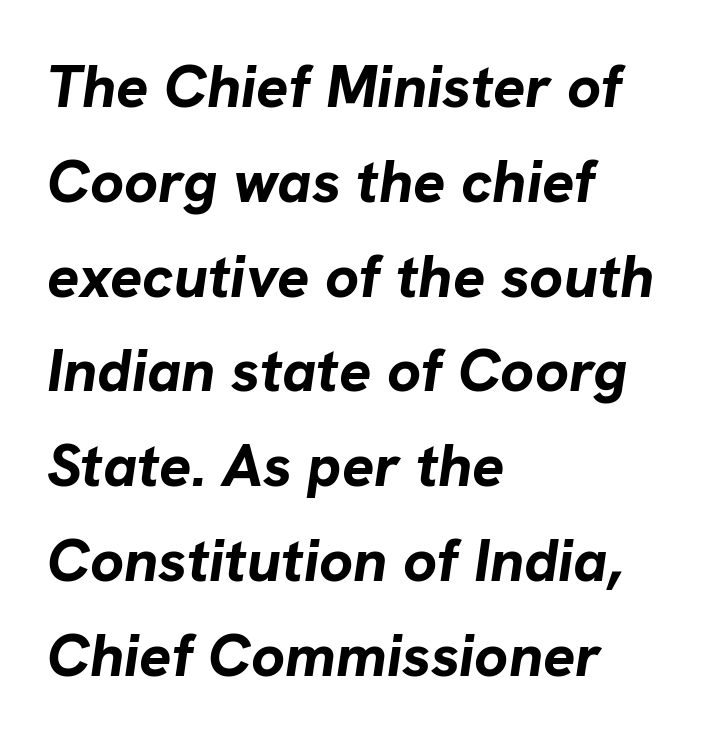
{"italic": "yes", "lean": "right", "slant_degrees": 8, "bold": "yes", "weight": "bold", "width": "normal", "stroke_contrast": "low", "x_height": "medium", "monospaced": "no", "underline": "no", "align": "left", "line_spacing": "normal", "line_spacing_ratio": 1.58, "letter_spacing": "normal", "letter_spacing_em": 0.0, "glyph_px": 60}
